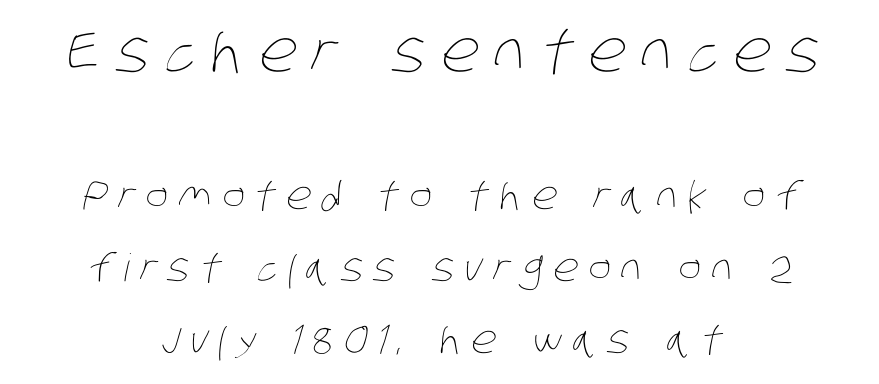
Q: Is the text bold? A: No.
Q: Is the text underlined? A: No.
Q: How is the paragraph aligned? A: Centered.
Q: Is the spacing between letters normal or unusually wide? A: Unusually wide.
Q: Which block of text is set in a larger size, the first (top) or the second (bottom)? A: The first (top) one.
Q: Width (condensed, normal, or wide)? A: Condensed.
Q: Stroke contrast? A: Low.
Q: x-height? A: Large.
Q: Monospaced? A: No.
